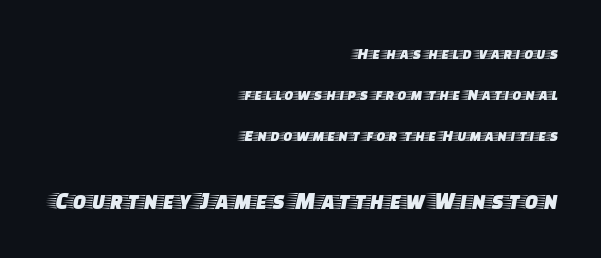
Q: Is the text italic (slanted)? A: Yes.
Q: Is the text underlined? A: No.
Q: How is the paragraph aligned? A: Right-aligned.
Q: Is the spacing between letters normal or unusually wide? A: Normal.
Q: Is the spacing between lines tight, normal or loose? A: Loose.
Q: Which block of text is set in a larger size, the first (top) or the second (bottom)? A: The second (bottom) one.
